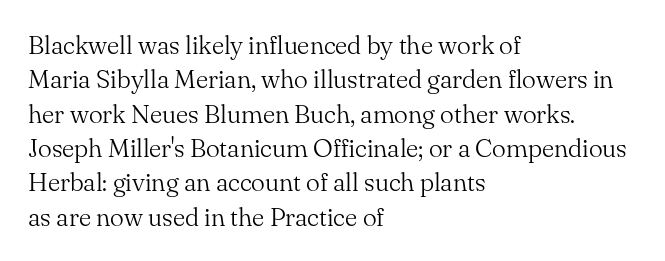
Leftover space on each line is placed entirely after the last word. Notice how the stems are strictly vertical — no italics here. The rendering uses a moderate line-height, typical for paragraphs. Underlining? Definitely not there. A light-to-regular cut is what we see here.
